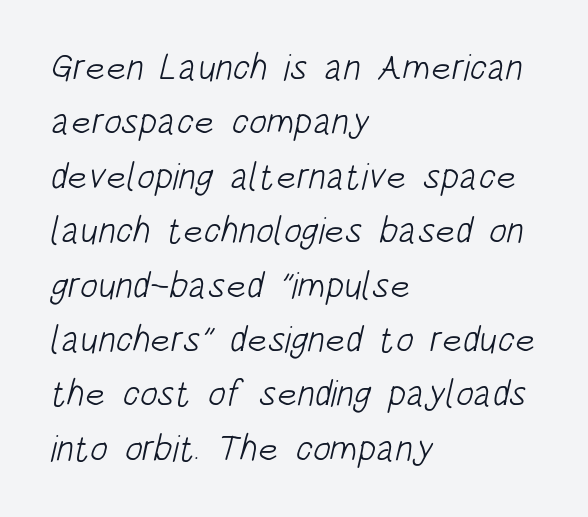
{"serif": "no", "bold": "no", "weight": "light", "width": "condensed", "stroke_contrast": "low", "x_height": "large", "monospaced": "no", "underline": "no", "align": "left", "line_spacing": "normal", "line_spacing_ratio": 1.47, "letter_spacing": "normal", "letter_spacing_em": 0.0, "glyph_px": 37}
